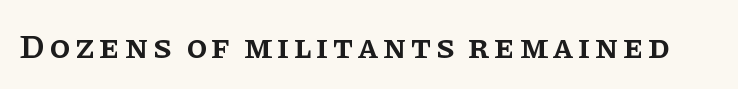
The image shows 34 px semibold serif type, upright; set not underlined; low stroke contrast and a large x-height.
